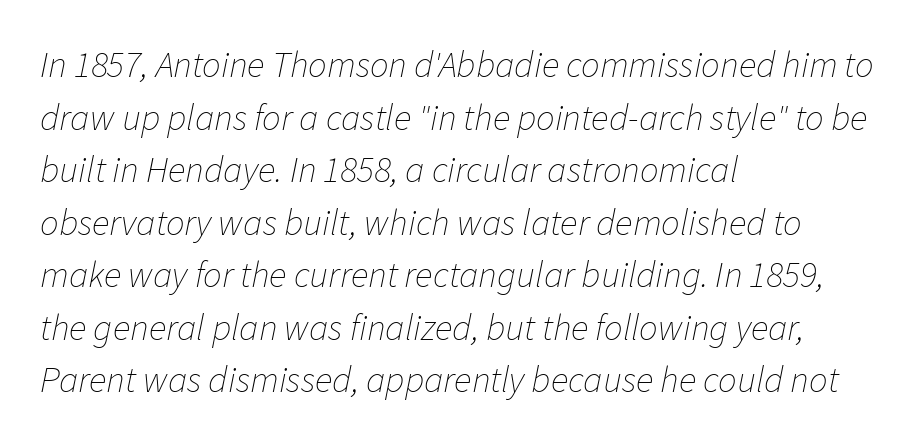
Q: Is the text bold? A: No.
Q: Is the text italic (slanted)? A: Yes, it leans right by about 11 degrees.
Q: Is the text underlined? A: No.
Q: How is the paragraph aligned? A: Left-aligned.
Q: Is the spacing between letters normal or unusually wide? A: Normal.
Q: Is the spacing between lines tight, normal or loose? A: Normal.
Q: Width (condensed, normal, or wide)? A: Normal.
Q: Stroke contrast? A: Low.
Q: x-height? A: Medium.
Q: Monospaced? A: No.
